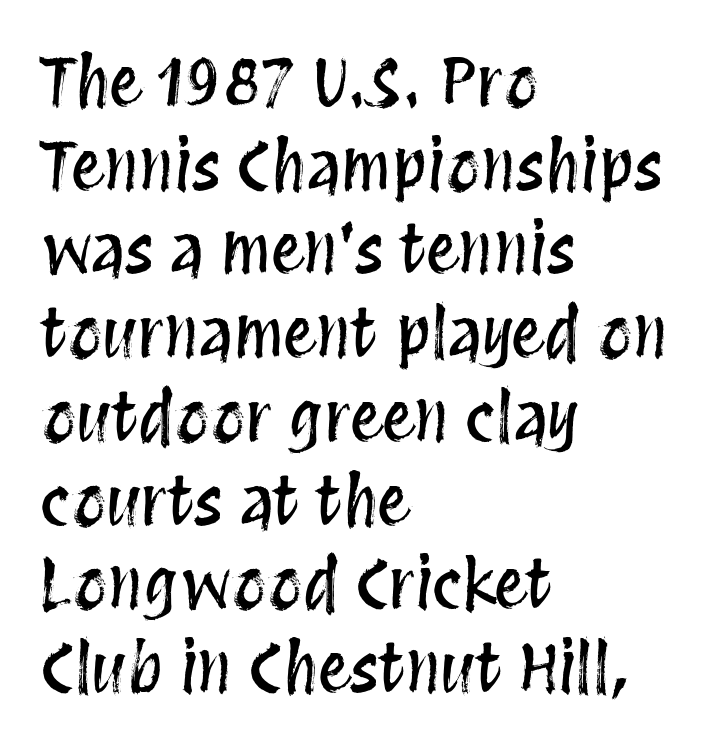
Q: Is the text italic (slanted)? A: No, it is upright.
Q: Is the text underlined? A: No.
Q: How is the paragraph aligned? A: Left-aligned.
Q: Is the spacing between letters normal or unusually wide? A: Normal.
Q: Is the spacing between lines tight, normal or loose? A: Normal.
Q: Width (condensed, normal, or wide)? A: Condensed.
Q: Stroke contrast? A: Medium.
Q: x-height? A: Large.
Q: Monospaced? A: No.
